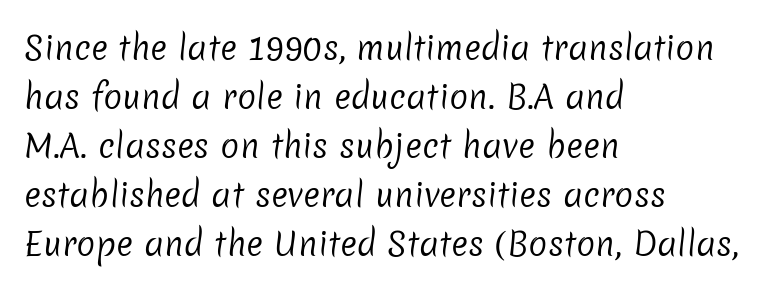
Q: Is the text bold? A: No.
Q: Is the typeface a serif or a sans-serif typeface? A: Sans-serif.
Q: Is the text underlined? A: No.
Q: How is the paragraph aligned? A: Left-aligned.
Q: Is the spacing between letters normal or unusually wide? A: Normal.
Q: Is the spacing between lines tight, normal or loose? A: Normal.
Q: Width (condensed, normal, or wide)? A: Normal.
Q: Stroke contrast? A: Low.
Q: x-height? A: Medium.
Q: Monospaced? A: No.
